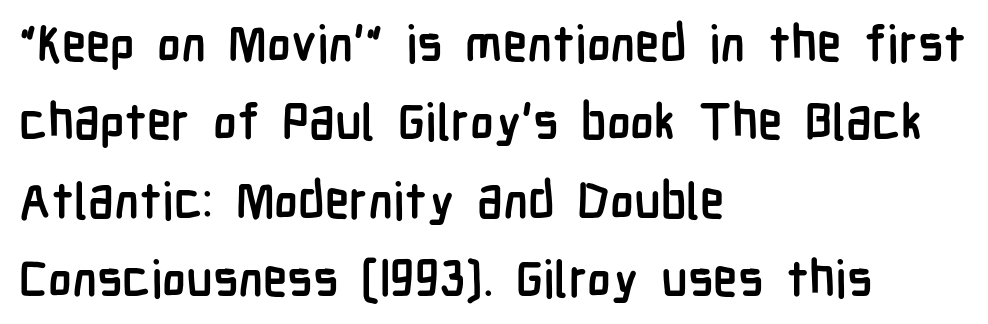
The image shows 50 px semibold, condensed sans-serif type, upright; set left-aligned, normal line spacing (1.57x), normal letter spacing, not underlined; low stroke contrast and a medium x-height.
